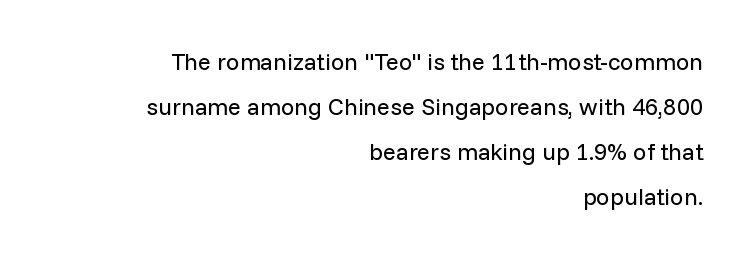
Q: Is the text bold? A: No.
Q: Is the text italic (slanted)? A: No, it is upright.
Q: Is the text underlined? A: No.
Q: How is the paragraph aligned? A: Right-aligned.
Q: Is the spacing between letters normal or unusually wide? A: Normal.
